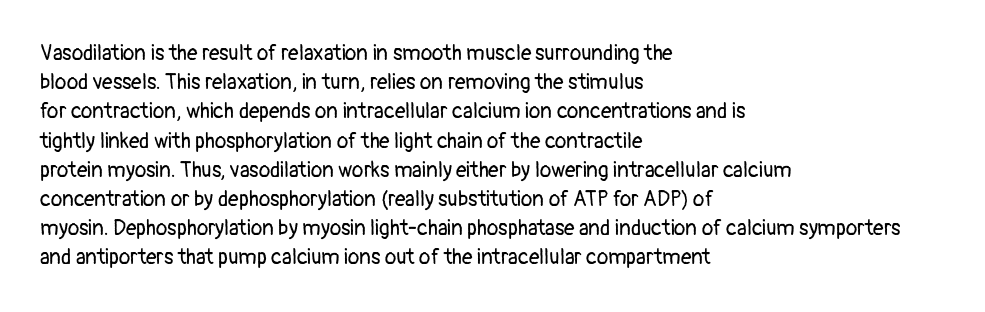
Tracking here is standard; glyphs follow each other at the usual distance. Heft: none added — not bold. These lines are set flush left with a ragged right edge. The letters stand straight up with perfectly vertical stems. Has an underline been added? It has not.
